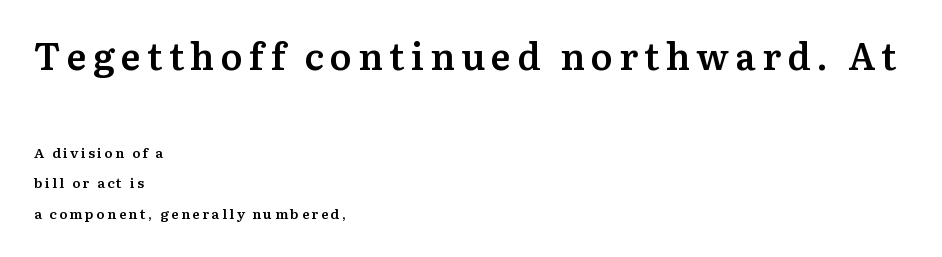
The image shows 37 px semibold serif type, upright; set left-aligned, loose line spacing (2.17x), not underlined; the first (top) block is 2.64x larger; medium stroke contrast and a medium x-height.
